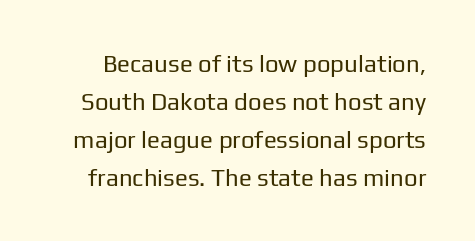
{"italic": "no", "bold": "no", "underline": "no", "line_spacing": "normal", "line_spacing_ratio": 1.58, "letter_spacing": "normal", "letter_spacing_em": 0.0, "glyph_px": 24}
